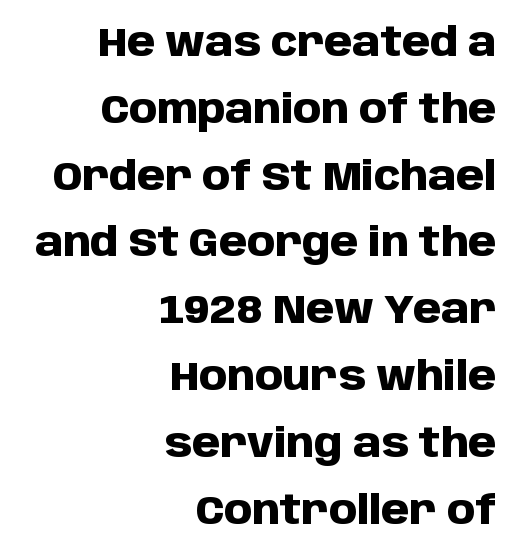
Q: Is the text bold? A: Yes.
Q: Is the text italic (slanted)? A: No, it is upright.
Q: Is the typeface a serif or a sans-serif typeface? A: Sans-serif.
Q: Is the text underlined? A: No.
Q: How is the paragraph aligned? A: Right-aligned.
Q: Is the spacing between letters normal or unusually wide? A: Normal.
Q: Is the spacing between lines tight, normal or loose? A: Normal.
Q: Width (condensed, normal, or wide)? A: Normal.
Q: Stroke contrast? A: Low.
Q: x-height? A: Large.
Q: Monospaced? A: No.
